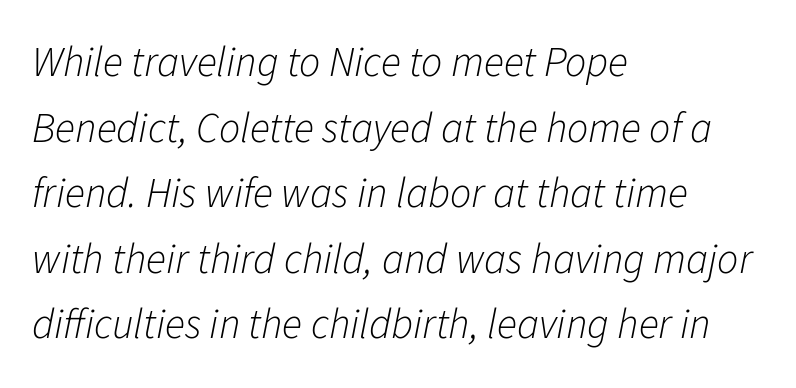
These lines are rendered in a variable-pitch font. A student would call this left alignment; a typographer would say flush left, rag right. In terms of letterspacing, this is plain default setting. Stroke thickness stays within the range of a standard reading face or lighter.
